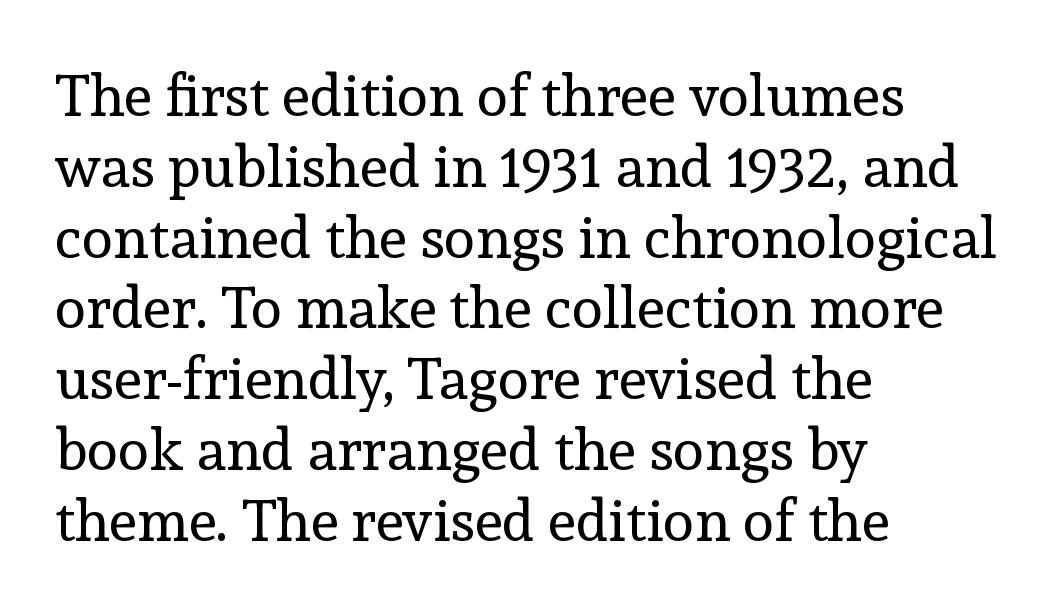
The image shows 58 px regular-weight serif type, upright; set left-aligned, line spacing 1.22x, normal letter spacing, not underlined; a medium x-height.
